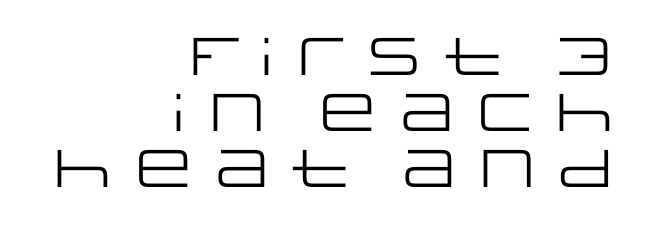
Q: Is the text bold? A: No.
Q: Is the text italic (slanted)? A: No, it is upright.
Q: Is the typeface a serif or a sans-serif typeface? A: Sans-serif.
Q: Is the text underlined? A: No.
Q: How is the paragraph aligned? A: Right-aligned.
Q: Is the spacing between letters normal or unusually wide? A: Normal.
Q: Is the spacing between lines tight, normal or loose? A: Tight.
Q: Width (condensed, normal, or wide)? A: Wide.
Q: Stroke contrast? A: Low.
Q: x-height? A: Large.
Q: Monospaced? A: No.
